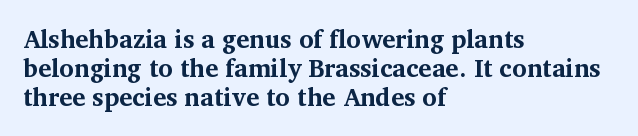
This is heavy type, rendered in bold. If you drew a line through each stem, it would be perfectly vertical. Clear beneath every line of the passage. You could call the tracking neutral — neither tight nor loose. Teacher's note: observe the even left margin — that is flush-left alignment.
